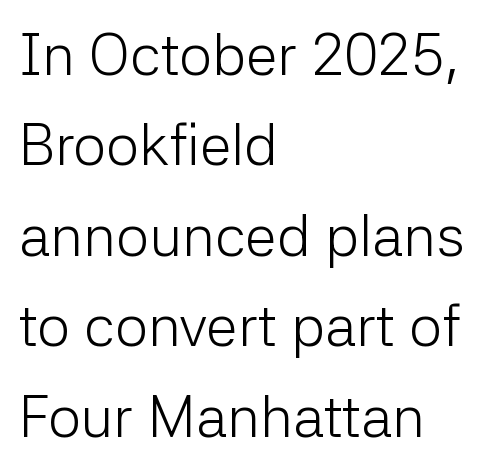
The image shows 58 px light sans-serif type, upright; set left-aligned, normal line spacing (1.56x), normal letter spacing, not underlined; low stroke contrast and a medium x-height.
